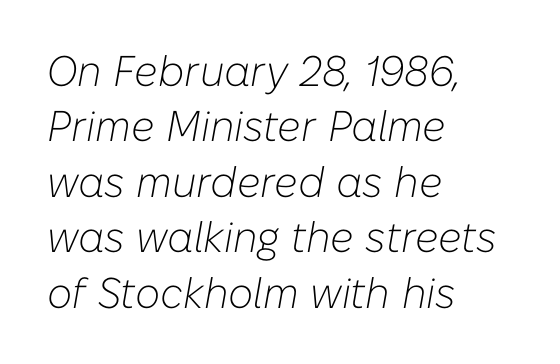
The image shows 43 px light type, italic (leaning right); set left-aligned, normal line spacing (1.29x), normal letter spacing, not underlined; low stroke contrast and a medium x-height.
